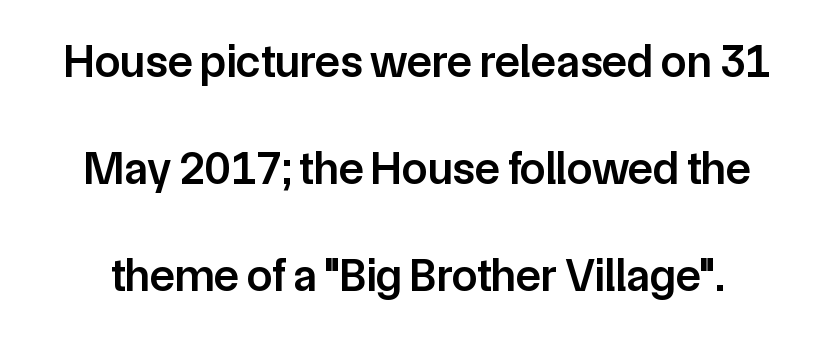
Only glyphs here, with clear space below each row. Stems and bowls a touch heavier than normal — semibold. Classification — sans serif. The letters stand straight up with perfectly vertical stems. Each word holds together tightly as a unit, with standard inter-letter gaps.
